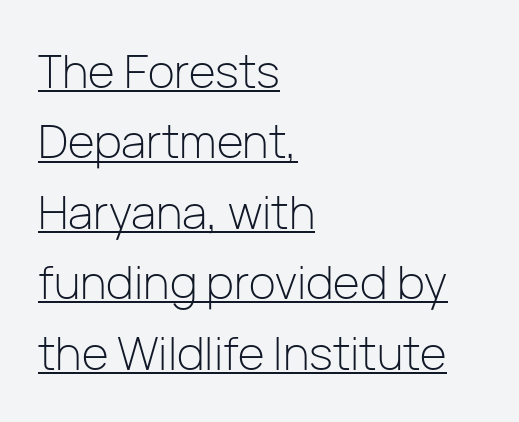
Character widths vary here, with narrow letters taking less room than wide ones. Typographically, this falls in the sans-serif category. Is the type heavy? It reads as light-to-regular instead. These lines sit exactly where default settings would place them.
